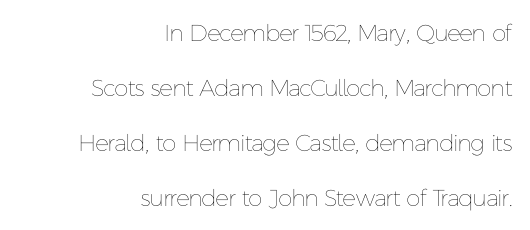
The image shows 23 px text type, upright; set right-aligned, loose line spacing (2.39x), normal letter spacing, not underlined.
